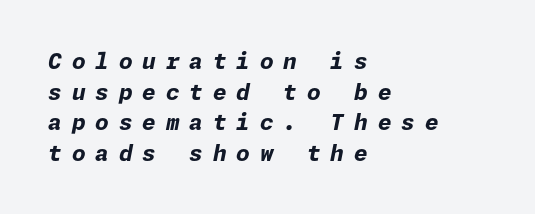
Notice how descenders clear the ascenders below comfortably — that's standard leading. Honestly, the letter spacing is so wide it's the main thing you notice. Anything drawn beneath the words? Only blank space. The rendering applies a slant to the glyphs.
